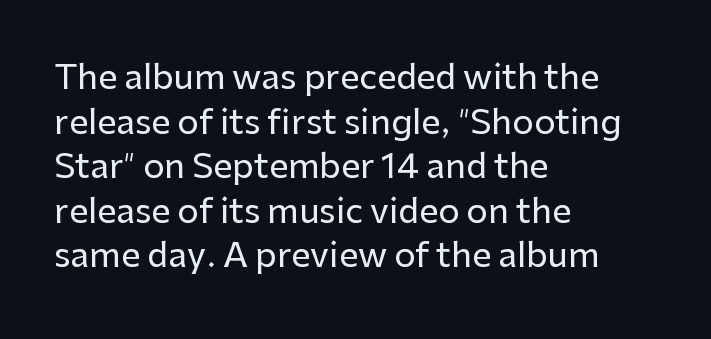
The passage shown is typeset with a sans-serif family. Character widths vary here, with narrow letters taking less room than wide ones. Vertically, the passage feels balanced, rows spaced as you'd expect. Between one letter and the next there's only the usual sliver of space. These lines stack with their left ends in a neat column. In terms of posture, this sample is upright.
